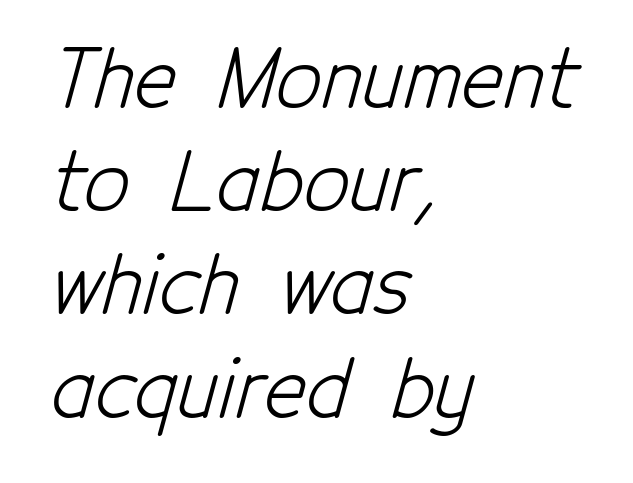
{"serif": "no", "bold": "no", "weight": "light", "width": "condensed", "stroke_contrast": "low", "x_height": "medium", "monospaced": "no", "underline": "no", "align": "left", "line_spacing": "normal", "line_spacing_ratio": 1.29, "letter_spacing": "normal", "letter_spacing_em": 0.0, "glyph_px": 80}
